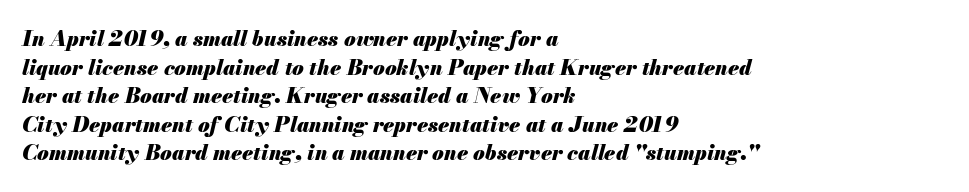
The image shows 21 px bold type, italic (leaning right); set left-aligned, normal line spacing (1.36x), normal letter spacing, not underlined.
